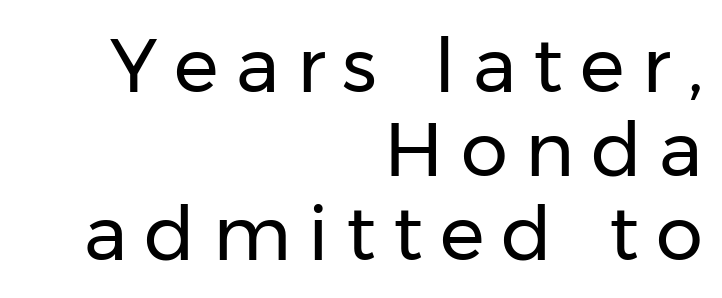
The image shows 75 px regular-weight sans-serif type, upright; set right-aligned, tight line spacing (1.12x), unusually wide letter spacing (+0.23 em), not underlined; low stroke contrast and a medium x-height.
